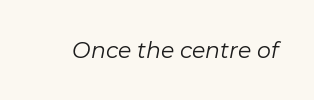
{"italic": "yes", "lean": "right", "slant_degrees": 11, "bold": "no", "underline": "no", "letter_spacing": "normal", "letter_spacing_em": 0.0, "glyph_px": 22}
